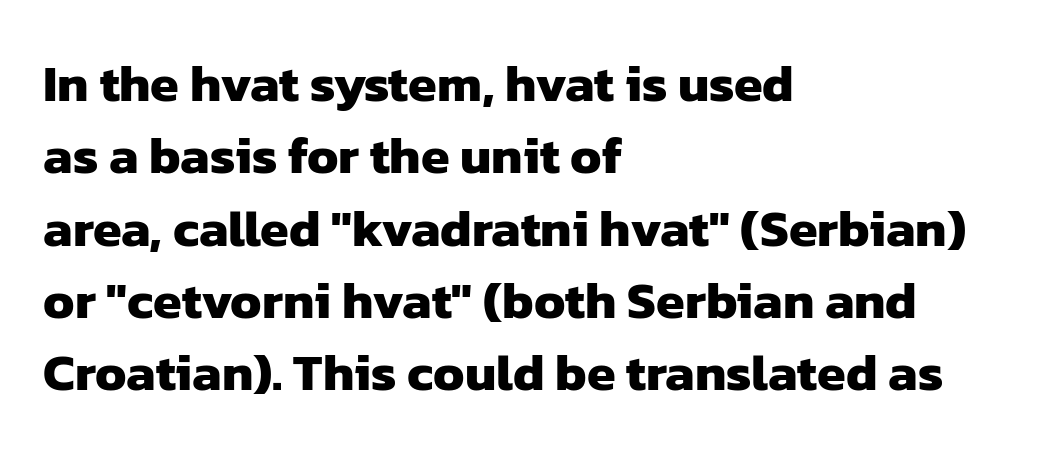
Q: Is the text bold? A: Yes.
Q: Is the typeface a serif or a sans-serif typeface? A: Sans-serif.
Q: Is the text underlined? A: No.
Q: How is the paragraph aligned? A: Left-aligned.
Q: Is the spacing between letters normal or unusually wide? A: Normal.
Q: Is the spacing between lines tight, normal or loose? A: Normal.
Q: Width (condensed, normal, or wide)? A: Normal.
Q: Stroke contrast? A: Low.
Q: x-height? A: Medium.
Q: Monospaced? A: No.
